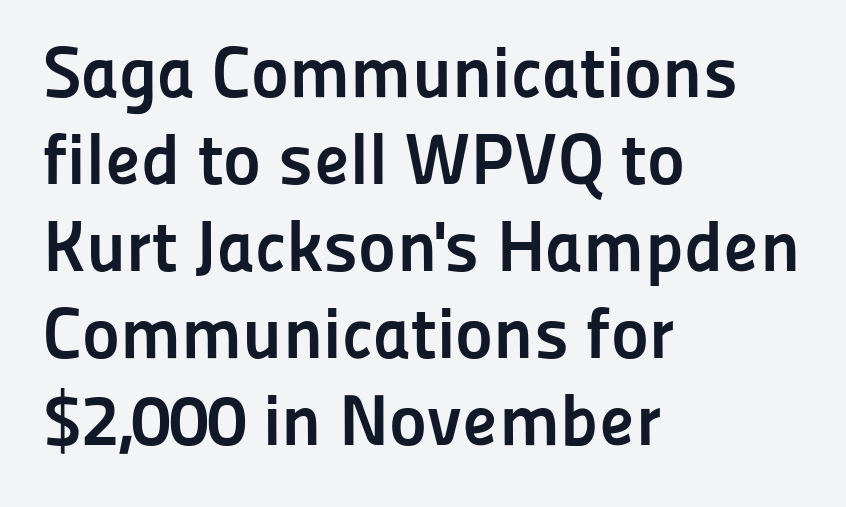
Q: Is the text bold? A: Yes.
Q: Is the text italic (slanted)? A: No, it is upright.
Q: Is the typeface a serif or a sans-serif typeface? A: Sans-serif.
Q: Is the text underlined? A: No.
Q: How is the paragraph aligned? A: Left-aligned.
Q: Is the spacing between letters normal or unusually wide? A: Normal.
Q: Width (condensed, normal, or wide)? A: Normal.
Q: Stroke contrast? A: Low.
Q: x-height? A: Medium.
Q: Monospaced? A: No.
